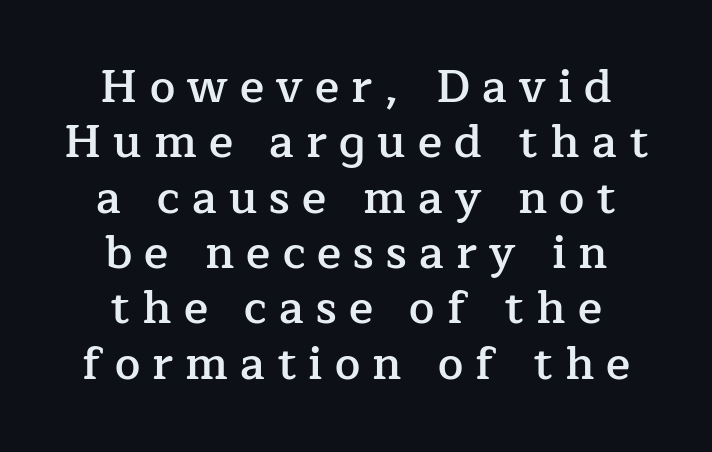
The image shows 45 px semibold serif type, upright; set centered, line spacing 1.23x, unusually wide letter spacing (+0.27 em), not underlined; low stroke contrast and a medium x-height.
